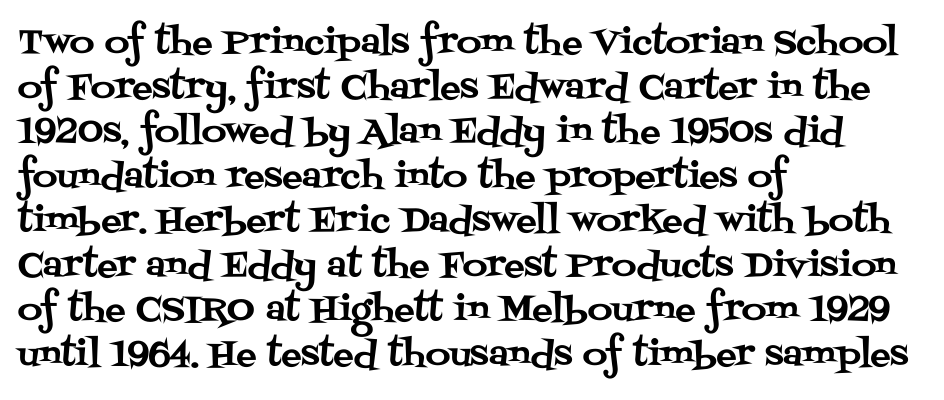
If you drew a line through each stem, it would be perfectly vertical. Honestly, the letter spacing is just normal — you wouldn't notice it. Rule under the text: the space is simply empty. The rendering uses natural spacing where letterforms have individual widths. This is serif lettering, the kind often seen in printed books. Rows of type keep a routine distance in the vertical direction.
